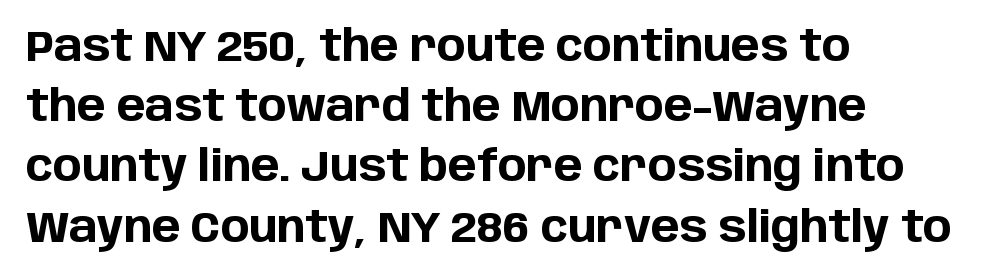
The image shows 43 px bold sans-serif type, upright; set left-aligned, normal line spacing (1.4x), normal letter spacing, not underlined; low stroke contrast and a large x-height.
